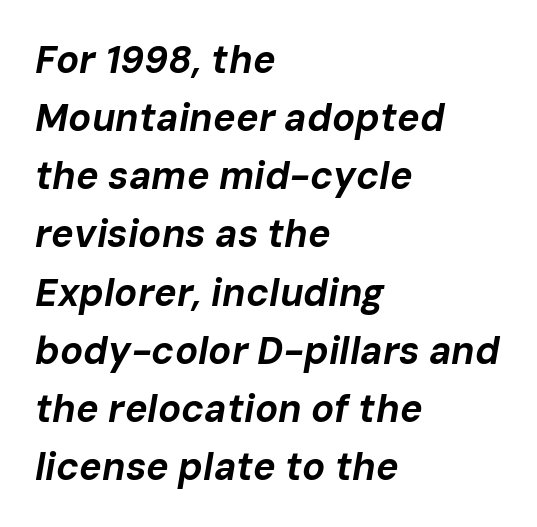
{"italic": "yes", "lean": "right", "slant_degrees": 10, "bold": "yes", "weight": "bold", "width": "normal", "stroke_contrast": "low", "x_height": "medium", "monospaced": "no", "underline": "no", "align": "left", "line_spacing": "normal", "line_spacing_ratio": 1.53, "letter_spacing": "normal", "letter_spacing_em": 0.0, "glyph_px": 38}
